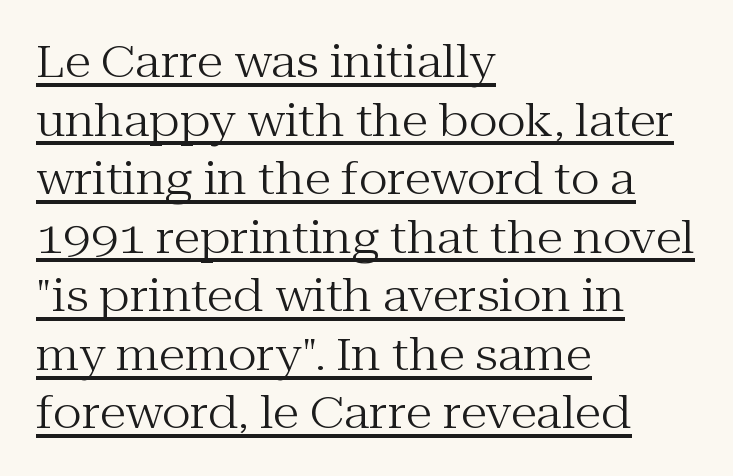
{"serif": "yes", "italic": "no", "bold": "no", "weight": "regular", "width": "normal", "stroke_contrast": "medium", "x_height": "medium", "monospaced": "no", "underline": "yes", "align": "left", "line_spacing": "normal", "line_spacing_ratio": 1.33, "letter_spacing": "normal", "letter_spacing_em": 0.0, "glyph_px": 44}
